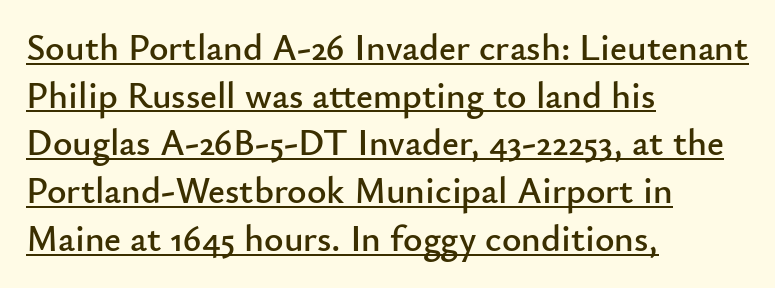
Q: Is the text italic (slanted)? A: No, it is upright.
Q: Is the typeface a serif or a sans-serif typeface? A: Sans-serif.
Q: Is the text underlined? A: Yes.
Q: How is the paragraph aligned? A: Left-aligned.
Q: Is the spacing between letters normal or unusually wide? A: Normal.
Q: Is the spacing between lines tight, normal or loose? A: Normal.
Q: Width (condensed, normal, or wide)? A: Normal.
Q: Stroke contrast? A: Low.
Q: x-height? A: Small.
Q: Monospaced? A: No.
